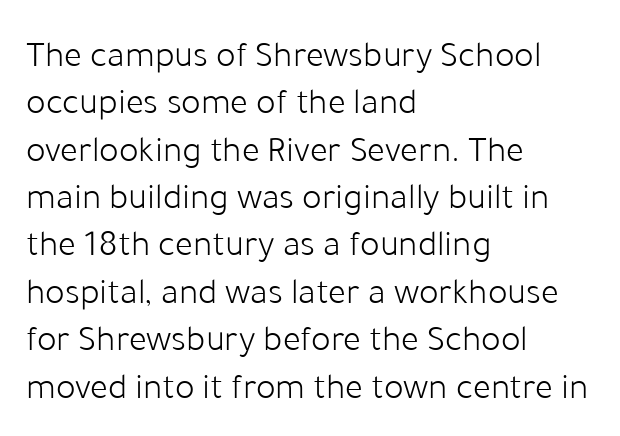
The image shows 37 px light sans-serif type, upright; set left-aligned, normal line spacing (1.28x), normal letter spacing, not underlined; low stroke contrast and a medium x-height.
